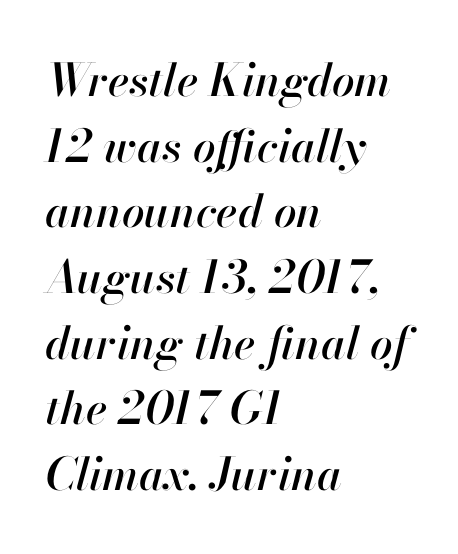
Q: Is the text italic (slanted)? A: Yes, it leans right by about 13 degrees.
Q: Is the text underlined? A: No.
Q: How is the paragraph aligned? A: Left-aligned.
Q: Is the spacing between letters normal or unusually wide? A: Normal.
Q: Is the spacing between lines tight, normal or loose? A: Normal.
Q: Width (condensed, normal, or wide)? A: Normal.
Q: Stroke contrast? A: High.
Q: x-height? A: Small.
Q: Monospaced? A: No.
